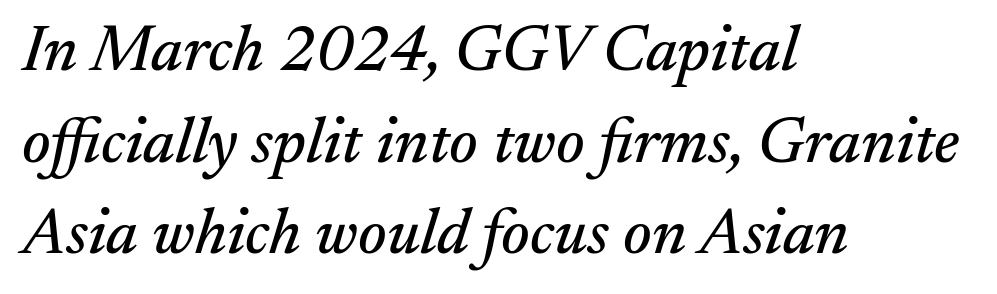
Yep, those are serifs on the letters. Each row of text sits above clean, open space. Think of a printed novel: that variable character pitch is what you see here. Students, observe: this is what conventionally led text looks like.
